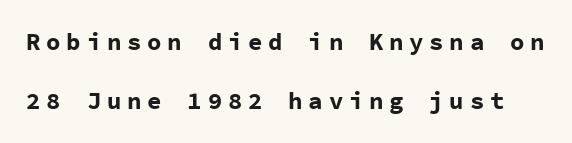
Q: Is the text bold? A: Yes.
Q: Is the text italic (slanted)? A: No, it is upright.
Q: Is the text underlined? A: No.
Q: Is the spacing between letters normal or unusually wide? A: Unusually wide.
Q: Is the spacing between lines tight, normal or loose? A: Loose.
